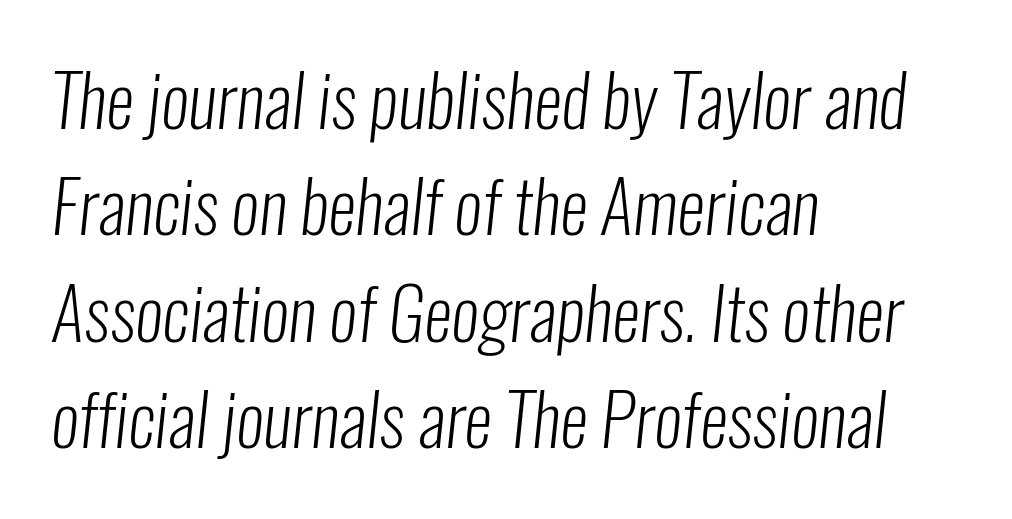
Q: Is the text bold? A: No.
Q: Is the typeface a serif or a sans-serif typeface? A: Sans-serif.
Q: Is the text underlined? A: No.
Q: How is the paragraph aligned? A: Left-aligned.
Q: Is the spacing between letters normal or unusually wide? A: Normal.
Q: Is the spacing between lines tight, normal or loose? A: Normal.
Q: Width (condensed, normal, or wide)? A: Condensed.
Q: Stroke contrast? A: Low.
Q: x-height? A: Medium.
Q: Monospaced? A: No.
